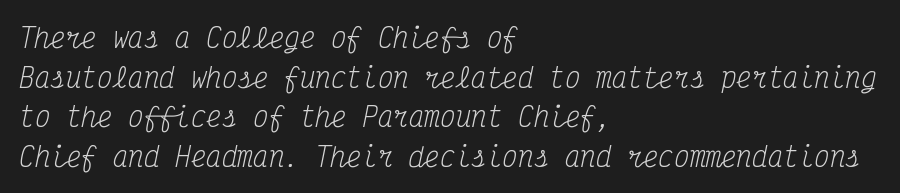
{"italic": "yes", "lean": "right", "slant_degrees": 12, "bold": "no", "underline": "no", "align": "left", "line_spacing": "normal", "line_spacing_ratio": 1.52, "letter_spacing": "normal", "letter_spacing_em": 0.0, "glyph_px": 26}
